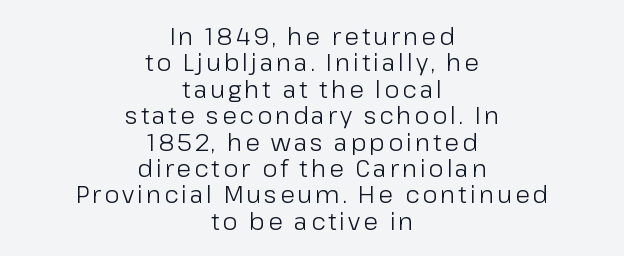
The image shows 24 px text type, upright; set centered, tight line spacing (1.1x), not underlined.
